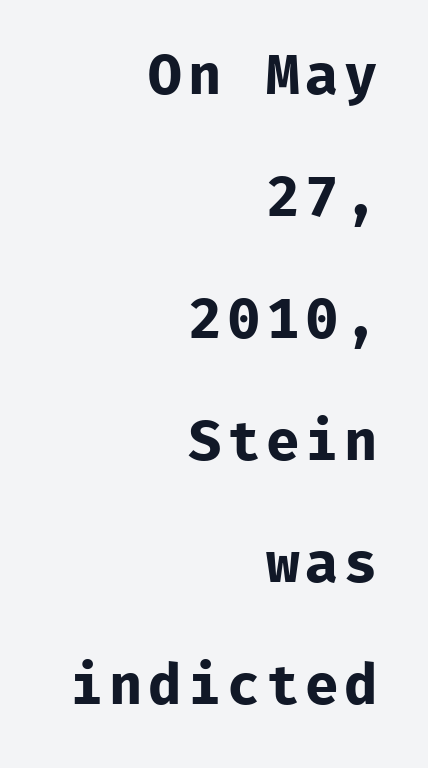
The image shows 56 px bold sans-serif type, upright, monospaced; set right-aligned, loose line spacing (2.18x), not underlined; low stroke contrast and a medium x-height.
